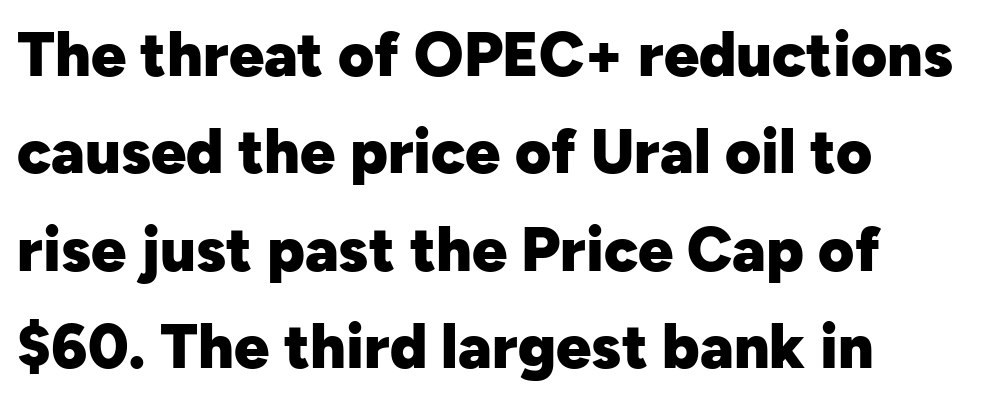
{"serif": "no", "italic": "no", "bold": "yes", "weight": "heavy", "width": "normal", "stroke_contrast": "low", "x_height": "medium", "monospaced": "no", "underline": "no", "align": "left", "line_spacing": "normal", "line_spacing_ratio": 1.57, "letter_spacing": "normal", "letter_spacing_em": 0.0, "glyph_px": 62}
